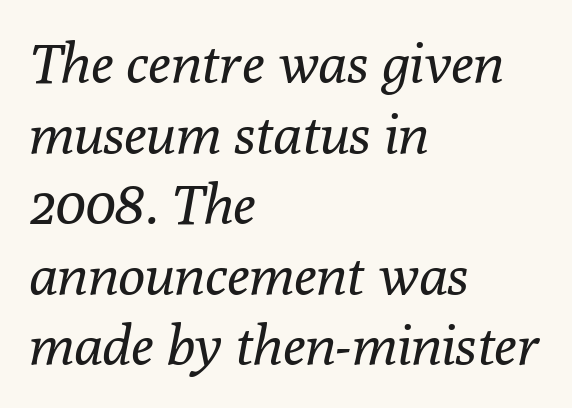
Caption: face not bold, strokes unweighted. This sample has the flowing, uneven cadence of proportional lettering. Does the type have serifs? Yes, each stem ends in a small foot. Horizontal bands of white between lines are of average thickness. Alignment: flush left.
